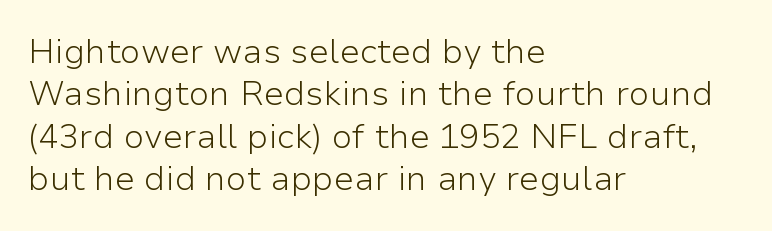
The image shows 34 px light sans-serif type, upright; set left-aligned, normal line spacing (1.25x), normal letter spacing, not underlined; low stroke contrast and a medium x-height.
